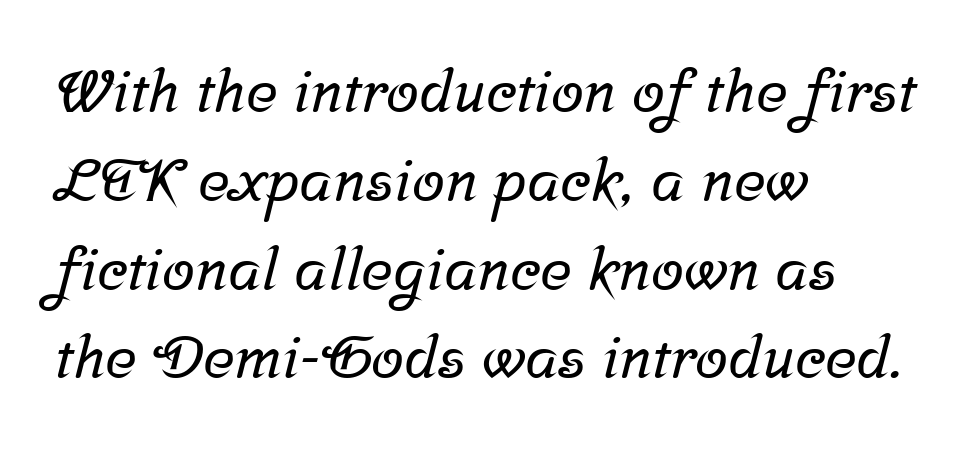
{"width": "normal", "stroke_contrast": "low", "x_height": "medium", "monospaced": "no", "underline": "no", "align": "left", "line_spacing": "normal", "line_spacing_ratio": 1.48, "letter_spacing": "normal", "letter_spacing_em": 0.0, "glyph_px": 60}
